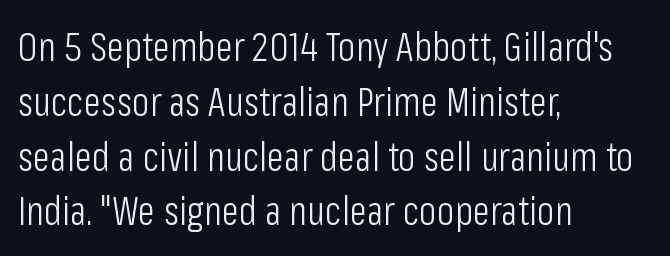
The image shows 40 px light, condensed sans-serif type, upright; set left-aligned, normal line spacing (1.37x), normal letter spacing, not underlined; low stroke contrast and a medium x-height.
